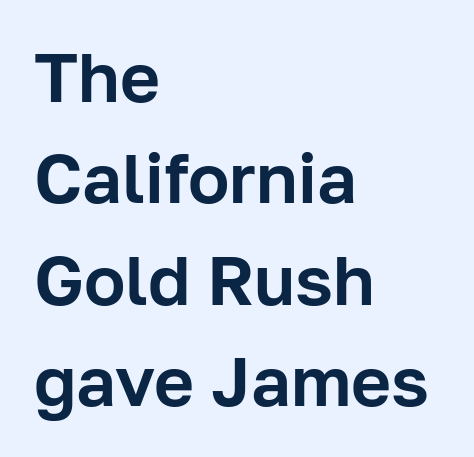
The font family rendered here belongs to the sans-serif group. Students, note that the glyphs here touch the page at normal intervals. Does the lettering tilt? It doesn't — this is upright. Unmarked baselines from the first word to the last.
